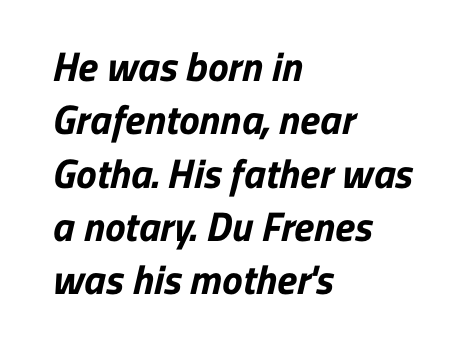
{"serif": "no", "bold": "yes", "weight": "bold", "width": "normal", "stroke_contrast": "low", "x_height": "medium", "monospaced": "no", "underline": "no", "align": "left", "line_spacing": "normal", "line_spacing_ratio": 1.3, "letter_spacing": "normal", "letter_spacing_em": 0.0, "glyph_px": 41}
